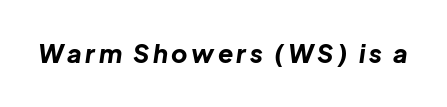
Q: Is the text bold? A: Yes.
Q: Is the text italic (slanted)? A: Yes, it leans right by about 8 degrees.
Q: Is the text underlined? A: No.
